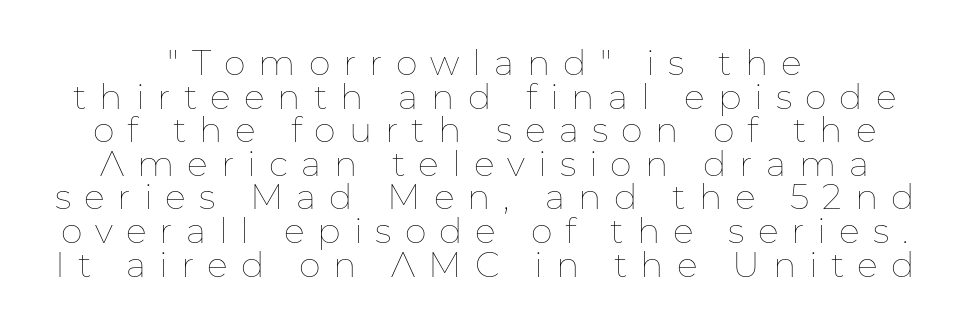
Q: Is the text bold? A: No.
Q: Is the text italic (slanted)? A: No, it is upright.
Q: Is the text underlined? A: No.
Q: How is the paragraph aligned? A: Centered.
Q: Is the spacing between letters normal or unusually wide? A: Unusually wide.
Q: Is the spacing between lines tight, normal or loose? A: Tight.
Q: Width (condensed, normal, or wide)? A: Normal.
Q: Stroke contrast? A: Low.
Q: x-height? A: Medium.
Q: Monospaced? A: No.
